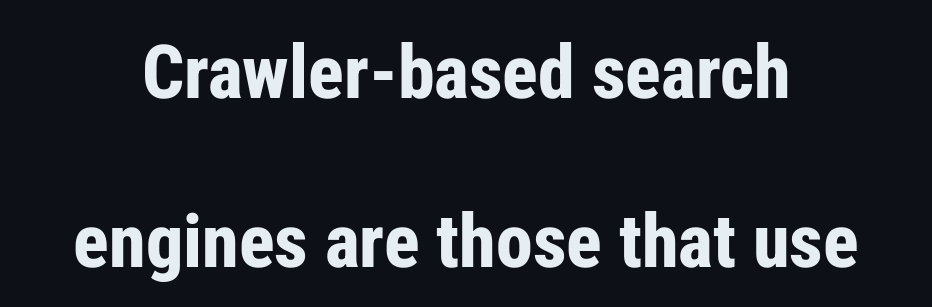
Q: Is the text bold? A: Yes.
Q: Is the text italic (slanted)? A: No, it is upright.
Q: Is the typeface a serif or a sans-serif typeface? A: Sans-serif.
Q: Is the text underlined? A: No.
Q: Is the spacing between letters normal or unusually wide? A: Normal.
Q: Is the spacing between lines tight, normal or loose? A: Loose.
Q: Width (condensed, normal, or wide)? A: Condensed.
Q: Stroke contrast? A: Low.
Q: x-height? A: Medium.
Q: Monospaced? A: No.
